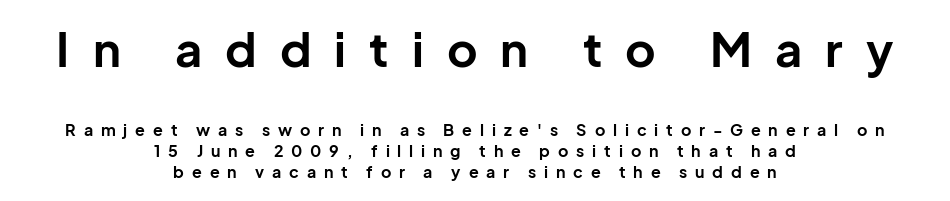
Q: Is the text bold? A: Yes.
Q: Is the text italic (slanted)? A: No, it is upright.
Q: Is the typeface a serif or a sans-serif typeface? A: Sans-serif.
Q: Is the text underlined? A: No.
Q: How is the paragraph aligned? A: Centered.
Q: Is the spacing between letters normal or unusually wide? A: Unusually wide.
Q: Is the spacing between lines tight, normal or loose? A: Normal.
Q: Which block of text is set in a larger size, the first (top) or the second (bottom)? A: The first (top) one.
Q: Width (condensed, normal, or wide)? A: Normal.
Q: Stroke contrast? A: Low.
Q: x-height? A: Medium.
Q: Monospaced? A: No.
